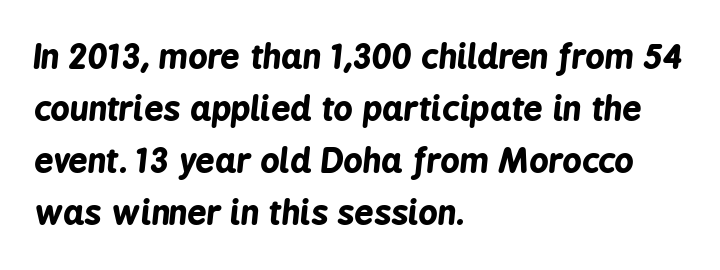
The image shows 34 px bold, condensed type, italic (leaning right); set left-aligned, normal line spacing (1.53x), normal letter spacing, not underlined; low stroke contrast and a medium x-height.
